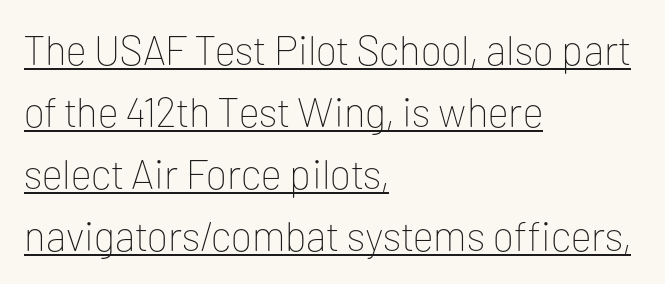
Left-aligned paragraph, ragged on the right. Nothing sits at the stroke ends, so this counts as sans-serif. A typesetter would call this zero additional tracking. Emphasis is given by a line drawn under the lettering. Weight: not bold — regular or lighter. Compared with typical paragraphs, the rows here are spaced about the same.
